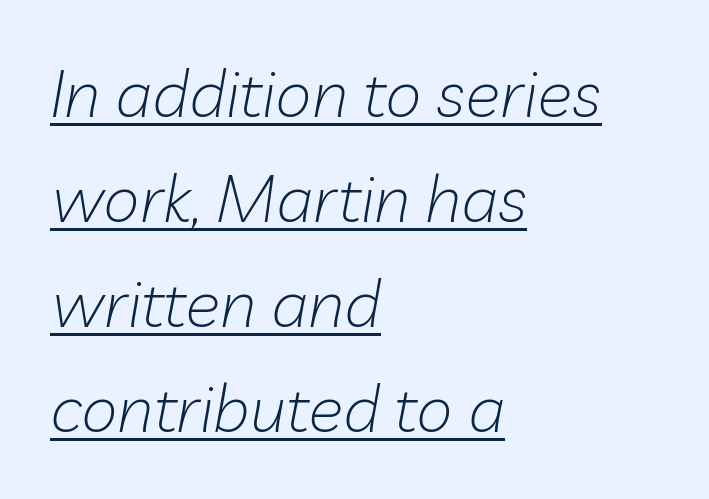
{"italic": "yes", "lean": "right", "slant_degrees": 10, "bold": "no", "weight": "light", "width": "normal", "stroke_contrast": "low", "x_height": "medium", "monospaced": "no", "underline": "yes", "align": "left", "line_spacing": "normal", "line_spacing_ratio": 1.59, "letter_spacing": "normal", "letter_spacing_em": 0.0, "glyph_px": 66}
